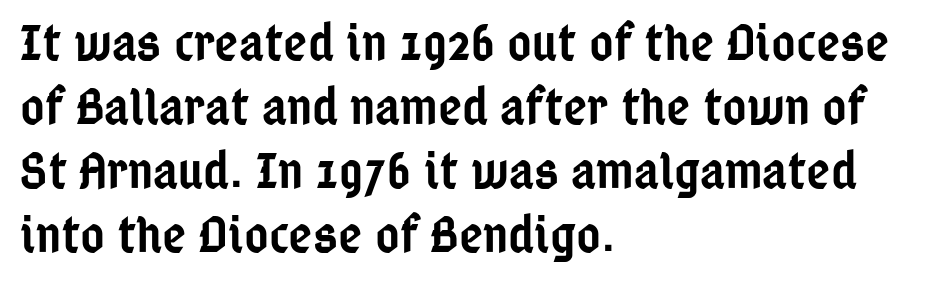
Q: Is the text bold? A: Semi-bold.
Q: Is the text italic (slanted)? A: No, it is upright.
Q: Is the typeface a serif or a sans-serif typeface? A: Sans-serif.
Q: Is the text underlined? A: No.
Q: How is the paragraph aligned? A: Left-aligned.
Q: Is the spacing between letters normal or unusually wide? A: Normal.
Q: Width (condensed, normal, or wide)? A: Condensed.
Q: Stroke contrast? A: Low.
Q: x-height? A: Medium.
Q: Monospaced? A: No.
